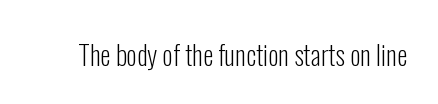
The image shows 27 px text type, upright; set normal letter spacing, not underlined.
